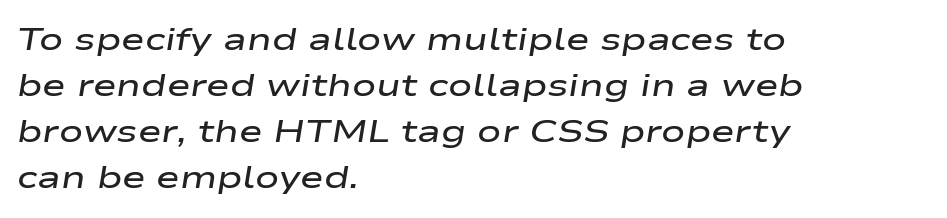
The image shows 32 px semibold, wide type, italic (leaning right); set left-aligned, normal line spacing (1.44x), normal letter spacing, not underlined; low stroke contrast and a medium x-height.
